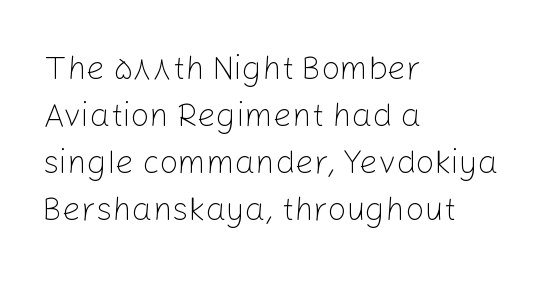
{"serif": "no", "italic": "no", "bold": "no", "weight": "light", "width": "normal", "stroke_contrast": "low", "x_height": "medium", "monospaced": "no", "underline": "no", "align": "left", "line_spacing": "normal", "line_spacing_ratio": 1.42, "letter_spacing": "normal", "letter_spacing_em": 0.0, "glyph_px": 33}
